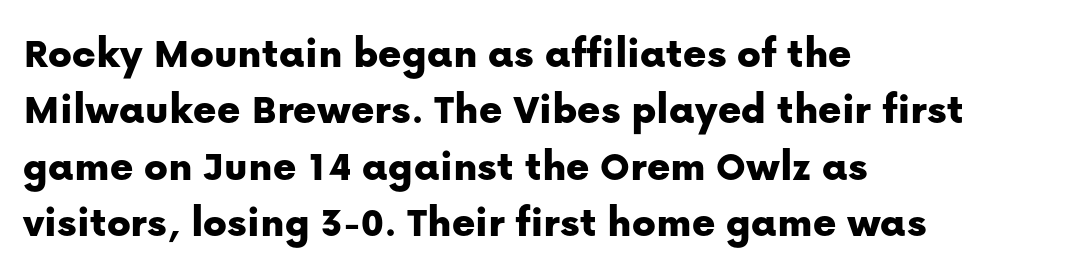
{"serif": "no", "italic": "no", "width": "normal", "stroke_contrast": "low", "x_height": "medium", "monospaced": "no", "underline": "no", "align": "left", "line_spacing": "normal", "line_spacing_ratio": 1.28, "letter_spacing": "normal", "letter_spacing_em": 0.0, "glyph_px": 44}
